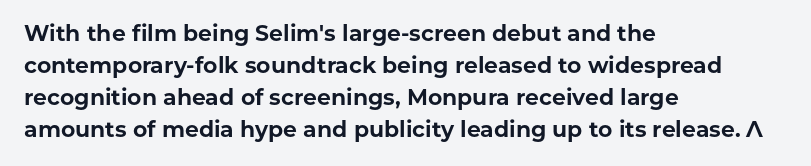
{"italic": "no", "bold": "yes", "underline": "no", "align": "left", "line_spacing": "normal", "line_spacing_ratio": 1.45, "letter_spacing": "normal", "letter_spacing_em": 0.0, "glyph_px": 22}
